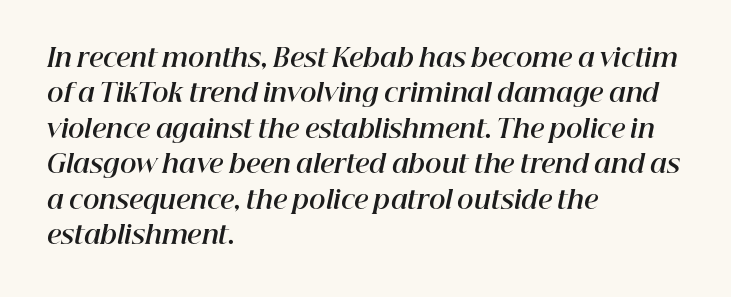
Q: Is the text bold? A: Yes.
Q: Is the text italic (slanted)? A: Yes, it leans right by about 12 degrees.
Q: Is the text underlined? A: No.
Q: How is the paragraph aligned? A: Left-aligned.
Q: Is the spacing between letters normal or unusually wide? A: Normal.
Q: Is the spacing between lines tight, normal or loose? A: Normal.
